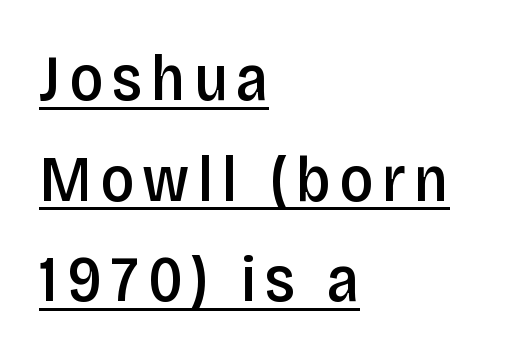
Q: Is the text bold? A: Semi-bold.
Q: Is the text italic (slanted)? A: No, it is upright.
Q: Is the typeface a serif or a sans-serif typeface? A: Sans-serif.
Q: Is the text underlined? A: Yes.
Q: How is the paragraph aligned? A: Left-aligned.
Q: Is the spacing between lines tight, normal or loose? A: Normal.
Q: Width (condensed, normal, or wide)? A: Condensed.
Q: Stroke contrast? A: Low.
Q: x-height? A: Large.
Q: Monospaced? A: No.
